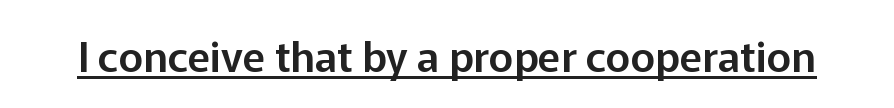
The image shows 42 px sans-serif type, upright; set normal letter spacing, underlined; low stroke contrast and a medium x-height.
